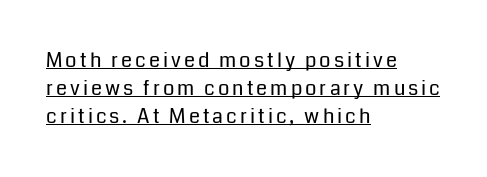
The image shows 20 px text type, upright; set left-aligned, normal line spacing (1.4x), underlined.
